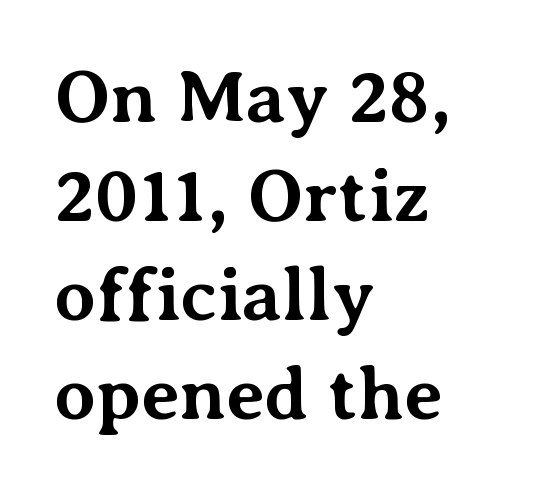
Q: Is the text bold? A: Yes.
Q: Is the text italic (slanted)? A: No, it is upright.
Q: Is the typeface a serif or a sans-serif typeface? A: Serif.
Q: Is the text underlined? A: No.
Q: How is the paragraph aligned? A: Left-aligned.
Q: Is the spacing between letters normal or unusually wide? A: Normal.
Q: Is the spacing between lines tight, normal or loose? A: Normal.
Q: Width (condensed, normal, or wide)? A: Normal.
Q: Stroke contrast? A: Medium.
Q: x-height? A: Medium.
Q: Monospaced? A: No.
